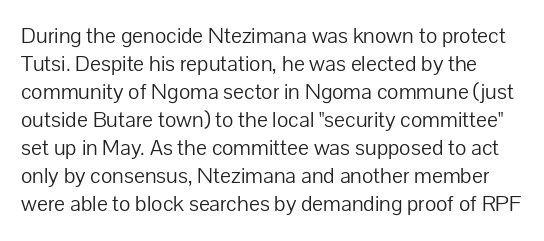
{"italic": "no", "bold": "no", "underline": "no", "line_spacing_ratio": 1.22, "letter_spacing": "normal", "letter_spacing_em": 0.0, "glyph_px": 23}
